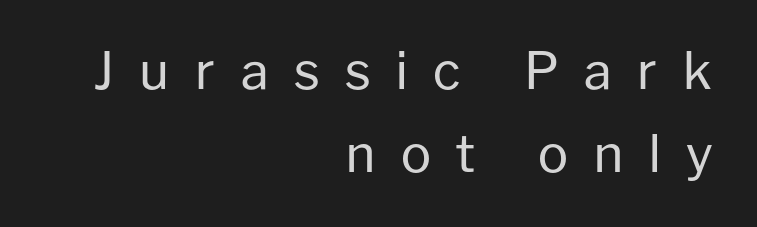
If you drew a line through each stem, it would be perfectly vertical. Is this a fixed-width face? No — the glyphs have proportional, varying widths. Heft: none added — not bold. No word sits above an underline.
